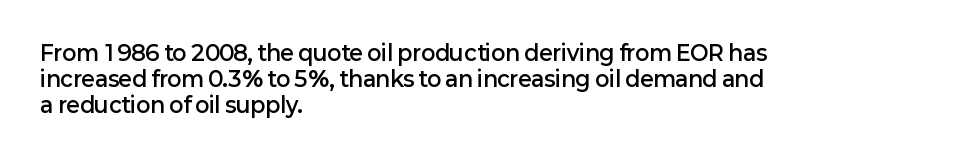
Set as a demibold, roughly 600 on the weight scale. Letter spacing: default. Where is the straight margin? On the left. Designer's note — italics off, roman on. Descenders are the only things crossing below the line.
